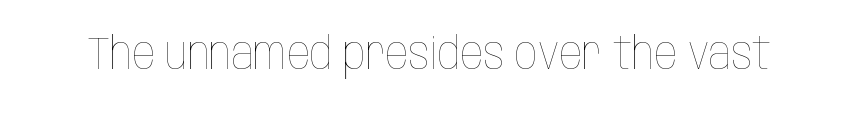
{"italic": "no", "bold": "no", "weight": "thin", "width": "condensed", "stroke_contrast": "low", "x_height": "large", "monospaced": "no", "underline": "no", "letter_spacing": "normal", "letter_spacing_em": 0.0, "glyph_px": 45}
